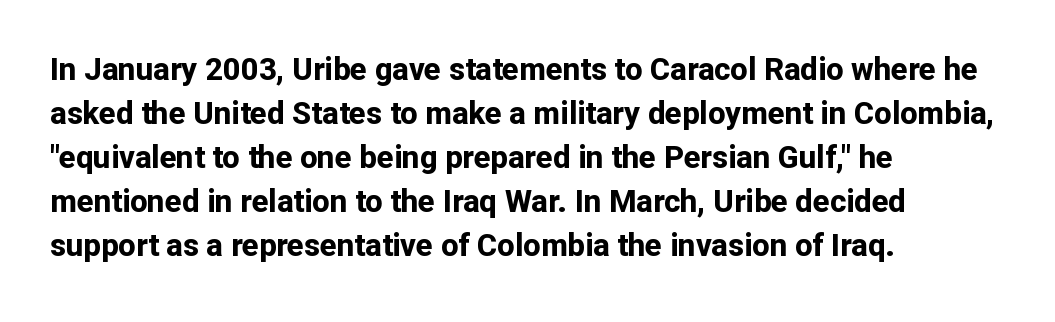
It's the straight-up-and-down kind of type. Character widths vary here, with narrow letters taking less room than wide ones. Type style note: lacks serifs. Summary of vertical rhythm: regular, with standard interline spacing. The letterforms sit shoulder to shoulder at normal distance.
